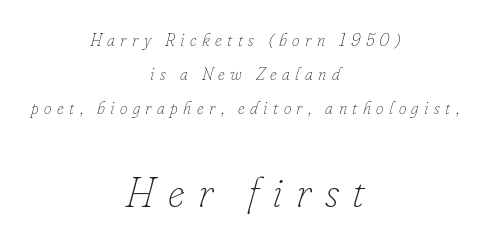
Q: Is the text bold? A: No.
Q: Is the text italic (slanted)? A: Yes, it leans right by about 16 degrees.
Q: Is the text underlined? A: No.
Q: How is the paragraph aligned? A: Centered.
Q: Is the spacing between letters normal or unusually wide? A: Unusually wide.
Q: Is the spacing between lines tight, normal or loose? A: Loose.
Q: Which block of text is set in a larger size, the first (top) or the second (bottom)? A: The second (bottom) one.
Q: Width (condensed, normal, or wide)? A: Normal.
Q: Stroke contrast? A: Low.
Q: x-height? A: Small.
Q: Monospaced? A: No.
